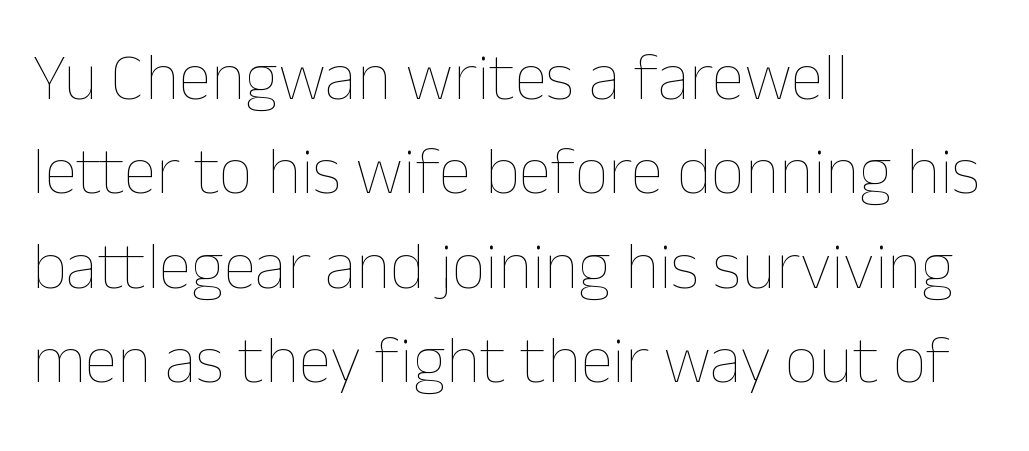
The letters stand upright; this is a roman face. A light-to-regular cut is what we see here. Where is the straight margin? On the left. The tracking reads as untouched default to a designer's eye.
